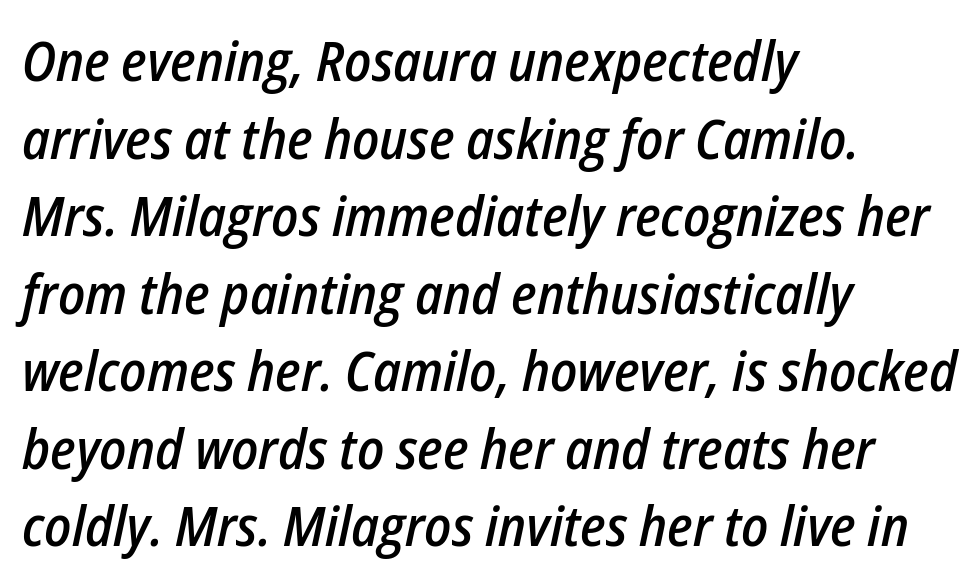
Compared with typical body copy, the letter spacing here is the same. The paragraph shown leans on its left margin. Anything drawn beneath the words? Only blank space. Yep, that's italic — everything's leaning.
